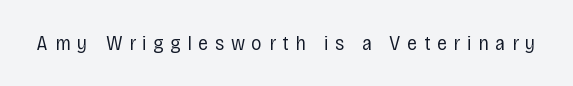
{"italic": "no", "bold": "no", "underline": "no", "letter_spacing": "wide", "letter_spacing_em": 0.31, "glyph_px": 21}
